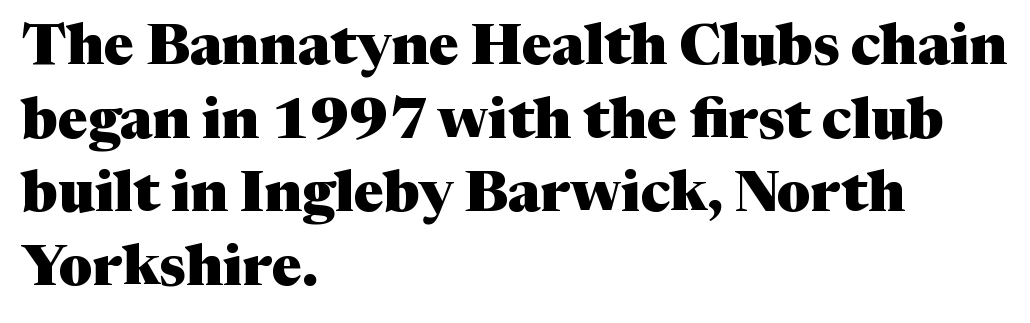
Characters follow at the spacing the type designer built in. Compared with an ordinary text face, these strokes are far heavier — a full bold. A typesetter would mark this as roman, not italic. This sample has the flowing, uneven cadence of proportional lettering.
